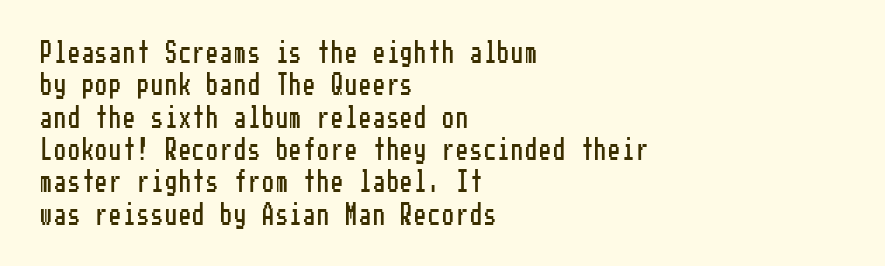
The image shows 22 px text type, upright; set left-aligned, normal line spacing (1.47x), not underlined.
